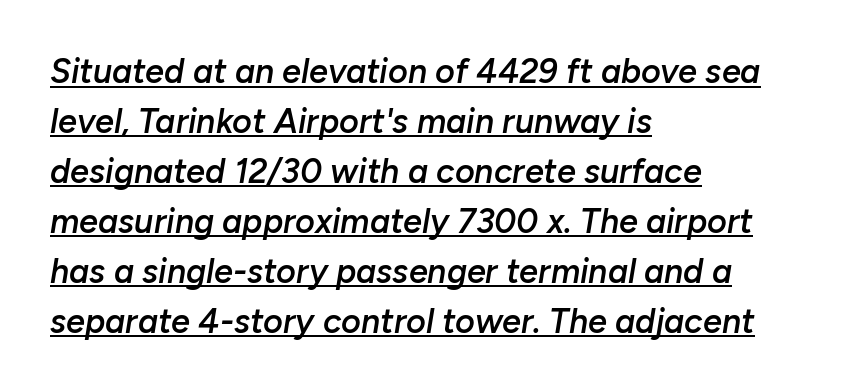
Teacher's note: observe the even left margin — that is flush-left alignment. On the weight axis this lands at semibold, roughly 600. Note the varied advance widths — an 'i' is clearly narrower than an 'm'. Yep, that's italic — everything's leaning. Reading down the column, the eye jumps a familiar distance to each next line. The lettering is marked with a stroke running underneath it.
